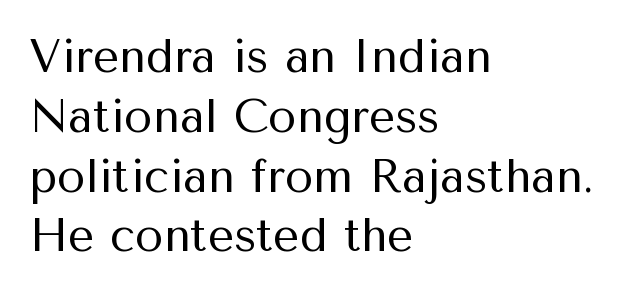
Descender tails drop into unmarked territory. Regular leading. A typesetter would call this proportional, since set widths differ per character. These lines are composed in type without serifs. Unlike italic type, these characters show no tilt at all.
